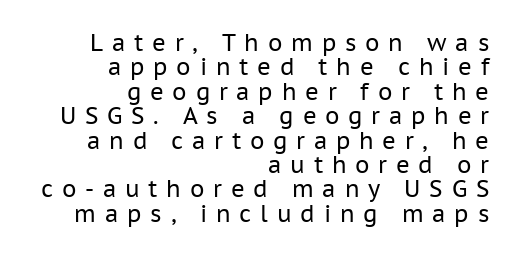
{"italic": "no", "bold": "no", "underline": "no", "align": "right", "line_spacing": "tight", "line_spacing_ratio": 1.06, "letter_spacing": "wide", "letter_spacing_em": 0.38, "glyph_px": 23}
